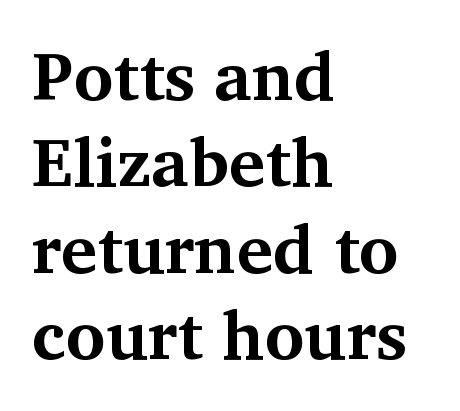
If you measured baseline to baseline, you'd find a middling distance. This is serif lettering, the kind often seen in printed books. The rendering uses a bold face; every stroke is thick and dark. Compared with typical body copy, the letter spacing here is the same. Rule under the text: the space is simply empty. In terms of posture, this sample is upright.
